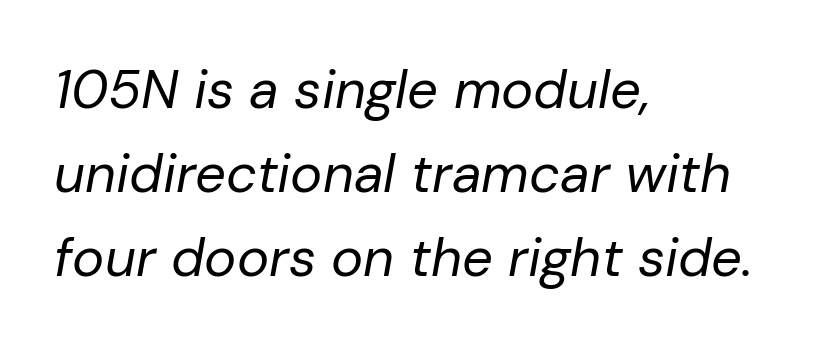
Q: Is the text bold? A: No.
Q: Is the text italic (slanted)? A: Yes, it leans right by about 10 degrees.
Q: Is the text underlined? A: No.
Q: How is the paragraph aligned? A: Left-aligned.
Q: Is the spacing between letters normal or unusually wide? A: Normal.
Q: Is the spacing between lines tight, normal or loose? A: Normal.
Q: Width (condensed, normal, or wide)? A: Normal.
Q: Stroke contrast? A: Low.
Q: x-height? A: Medium.
Q: Monospaced? A: No.
